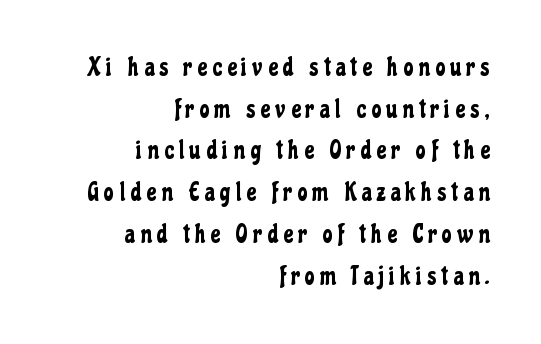
Short and long lines alike share a common ending point at right. Honestly, there is no underline to notice here at all. Vertical spacing — default. Every stem runs plumb, perpendicular to the baseline. Tracking value appears strongly positive — letters spread wide.
